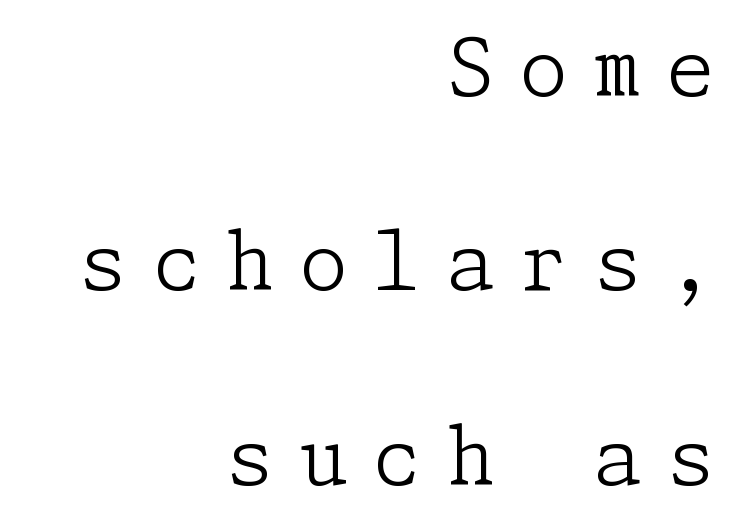
The image shows 79 px light serif type, upright; set right-aligned, loose line spacing (2.46x), unusually wide letter spacing (+0.31 em), not underlined; low stroke contrast and a medium x-height.
